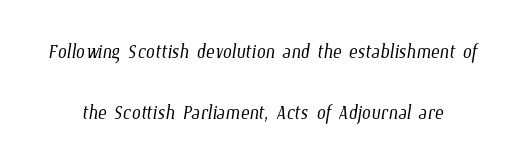
The image shows 26 px text type; set loose line spacing (2.33x), normal letter spacing, not underlined.
